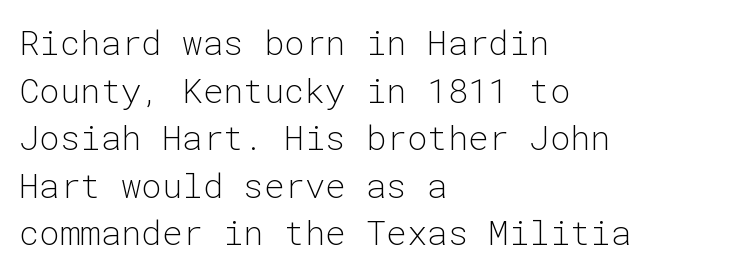
The text was rendered using a sans face with plain stroke endings. Upright lettering throughout. In terms of letterspacing, this is plain default setting. Reading down the block, your eye returns to a fixed left position each line.
